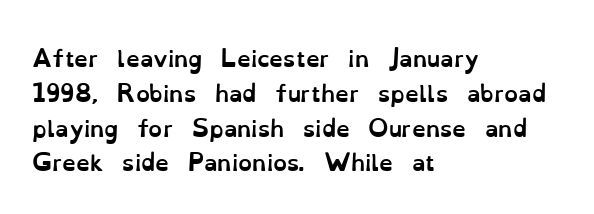
The image shows 22 px bold type, upright; set left-aligned, normal line spacing (1.58x), normal letter spacing, not underlined.
